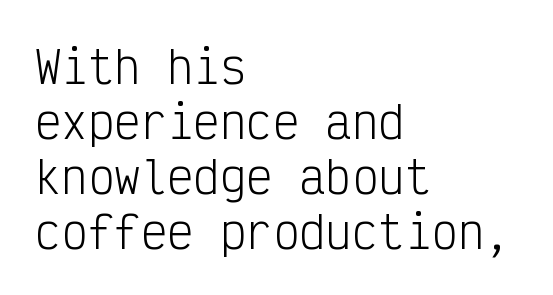
The image shows 44 px light, condensed sans-serif type, upright, monospaced; set left-aligned, normal line spacing (1.25x), normal letter spacing, not underlined; low stroke contrast and a medium x-height.
